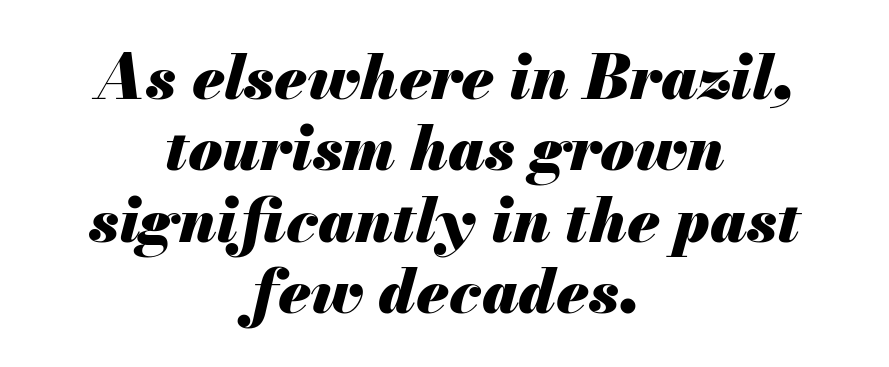
Q: Is the text bold? A: Yes.
Q: Is the text italic (slanted)? A: Yes, it leans right by about 13 degrees.
Q: Is the text underlined? A: No.
Q: How is the paragraph aligned? A: Centered.
Q: Is the spacing between letters normal or unusually wide? A: Normal.
Q: Is the spacing between lines tight, normal or loose? A: Tight.
Q: Width (condensed, normal, or wide)? A: Normal.
Q: Stroke contrast? A: Medium.
Q: x-height? A: Small.
Q: Monospaced? A: No.
